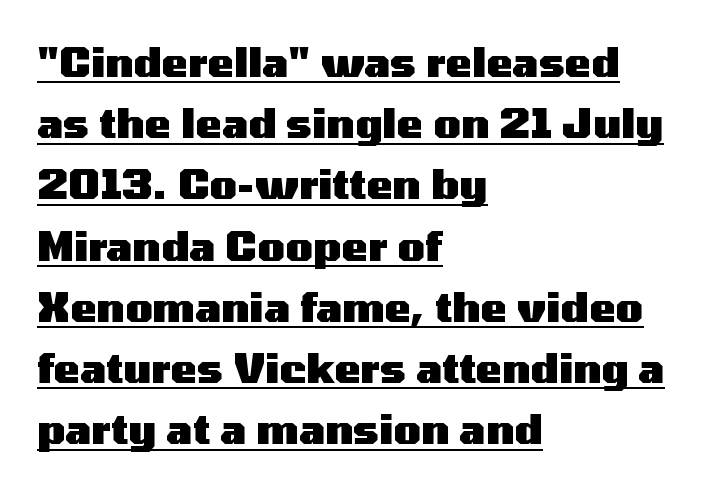
Note: no serifs on the glyphs. The typesetting leans heavy: a genuine bold. Each new line begins a customary step beneath the previous one. The face used here appears with an underline applied. Rendered with straight, roman letterforms. The text block is weighted toward the left margin, trailing off unevenly rightward.
